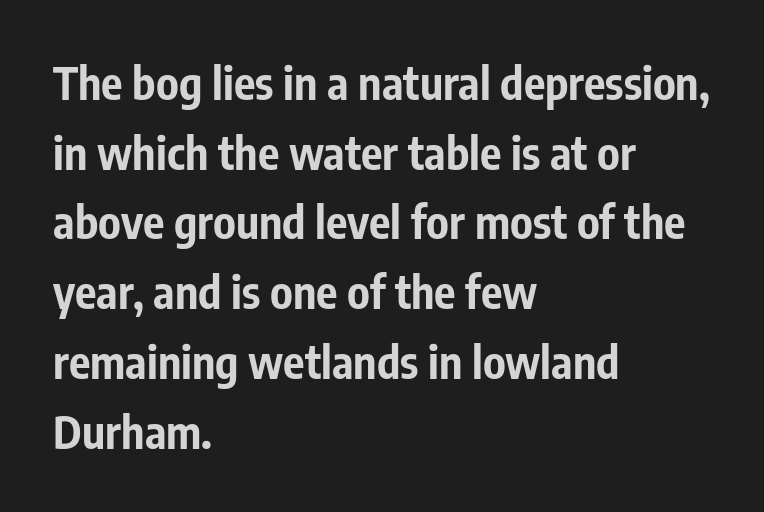
Q: Is the text bold? A: Yes.
Q: Is the text italic (slanted)? A: No, it is upright.
Q: Is the typeface a serif or a sans-serif typeface? A: Sans-serif.
Q: Is the text underlined? A: No.
Q: How is the paragraph aligned? A: Left-aligned.
Q: Is the spacing between letters normal or unusually wide? A: Normal.
Q: Is the spacing between lines tight, normal or loose? A: Normal.
Q: Width (condensed, normal, or wide)? A: Condensed.
Q: Stroke contrast? A: Low.
Q: x-height? A: Medium.
Q: Monospaced? A: No.
